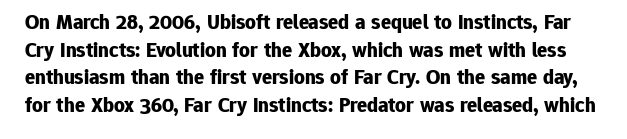
When letters stand straight like this, we call the style roman or upright. The area under the type is left untouched. Bold? Absolutely — the strokes are thick and heavy. Each word holds together tightly as a unit, with standard inter-letter gaps.
